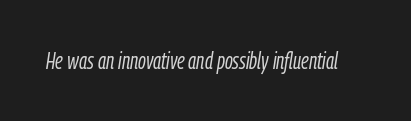
Q: Is the text bold? A: No.
Q: Is the text italic (slanted)? A: Yes, it leans right by about 9 degrees.
Q: Is the text underlined? A: No.
Q: Is the spacing between letters normal or unusually wide? A: Normal.
